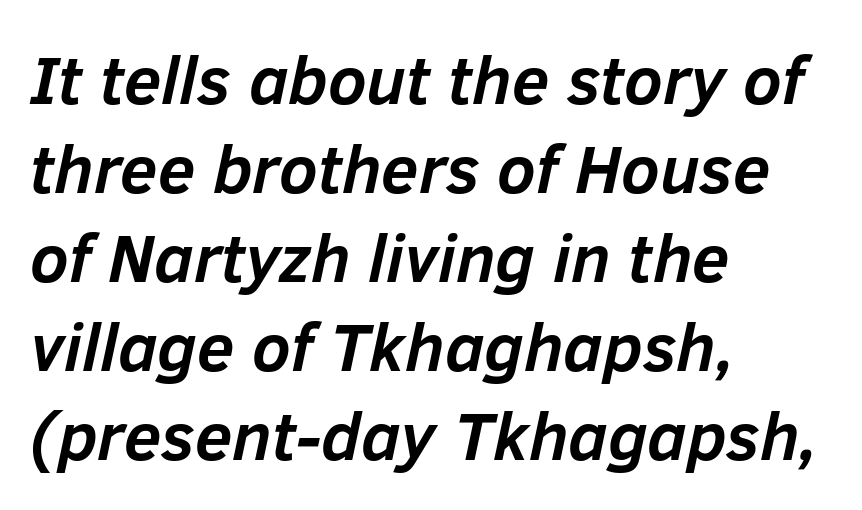
The image shows 68 px semibold type, italic (leaning right); set left-aligned, normal line spacing (1.31x), normal letter spacing, not underlined; low stroke contrast and a medium x-height.
